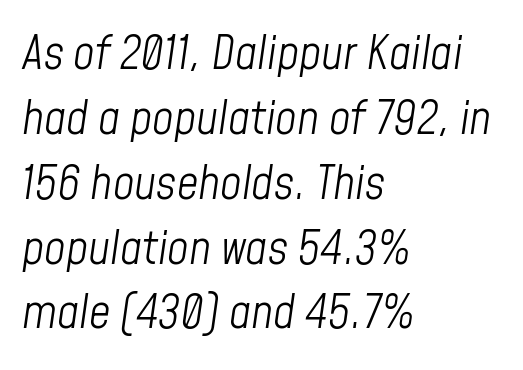
The image shows 47 px light, condensed type, italic (leaning right); set left-aligned, normal line spacing (1.38x), normal letter spacing, not underlined; low stroke contrast and a medium x-height.
